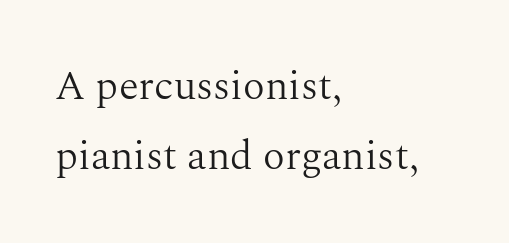
The image shows 41 px light serif type, upright; set left-aligned, normal line spacing (1.7x), normal letter spacing, not underlined; medium stroke contrast and a medium x-height.
